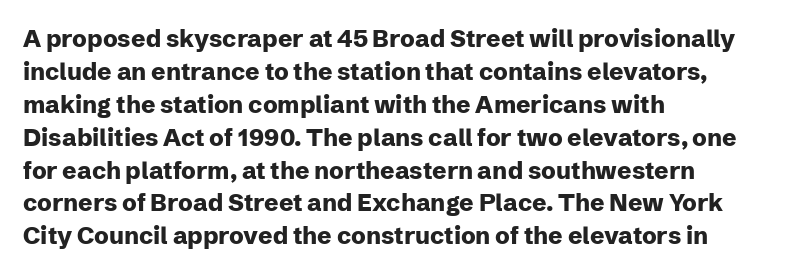
The image shows 24 px bold type, upright; set left-aligned, normal line spacing (1.37x), normal letter spacing, not underlined.
